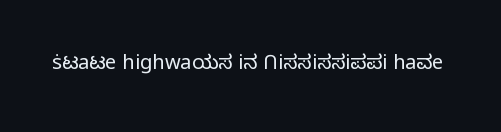
{"italic": "no", "bold": "no", "underline": "no", "letter_spacing": "normal", "letter_spacing_em": 0.0, "glyph_px": 20}
